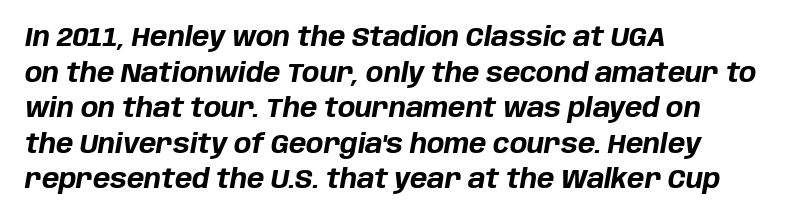
Q: Is the text bold? A: Yes.
Q: Is the text italic (slanted)? A: Yes, it leans right by about 10 degrees.
Q: Is the text underlined? A: No.
Q: How is the paragraph aligned? A: Left-aligned.
Q: Is the spacing between letters normal or unusually wide? A: Normal.
Q: Is the spacing between lines tight, normal or loose? A: Normal.
